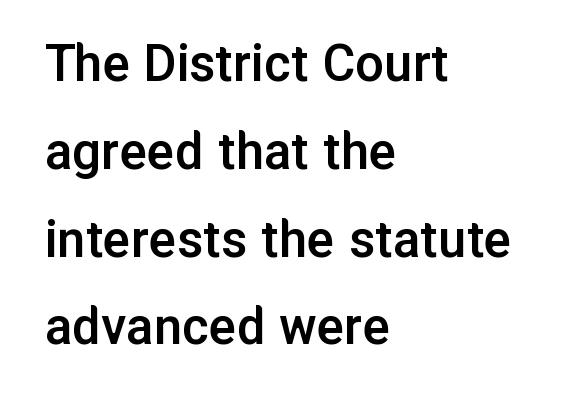
{"serif": "no", "italic": "no", "bold": "semi", "weight": "semibold", "width": "normal", "stroke_contrast": "low", "x_height": "medium", "monospaced": "no", "underline": "no", "align": "left", "line_spacing": "normal", "line_spacing_ratio": 1.54, "letter_spacing": "normal", "letter_spacing_em": 0.0, "glyph_px": 57}
